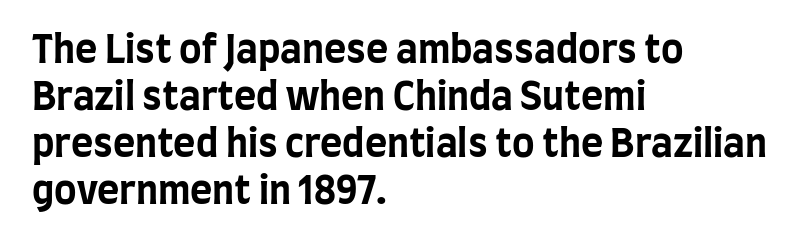
Q: Is the text bold? A: Yes.
Q: Is the text italic (slanted)? A: No, it is upright.
Q: Is the typeface a serif or a sans-serif typeface? A: Sans-serif.
Q: Is the text underlined? A: No.
Q: How is the paragraph aligned? A: Left-aligned.
Q: Is the spacing between letters normal or unusually wide? A: Normal.
Q: Width (condensed, normal, or wide)? A: Condensed.
Q: Stroke contrast? A: Low.
Q: x-height? A: Large.
Q: Monospaced? A: No.
